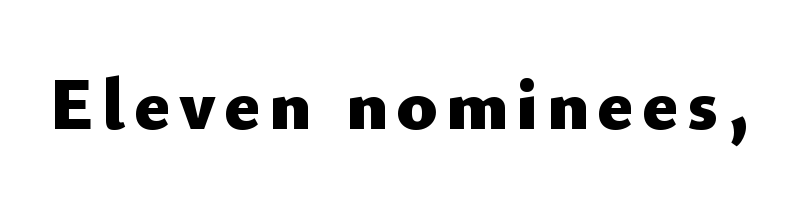
Does the type have serifs? No, each stem ends abruptly. A typesetter would call this proportional, since set widths differ per character. Underlining? Definitely not there. A full-strength bold gives these letters their thick strokes. This is roman type, the default non-slanted kind.
